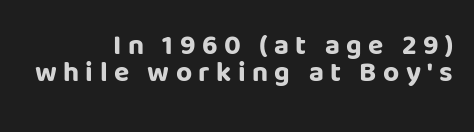
The image shows 28 px bold sans-serif type, upright; set right-aligned, tight line spacing (0.95x), unusually wide letter spacing (+0.23 em), not underlined; low stroke contrast and a large x-height.
